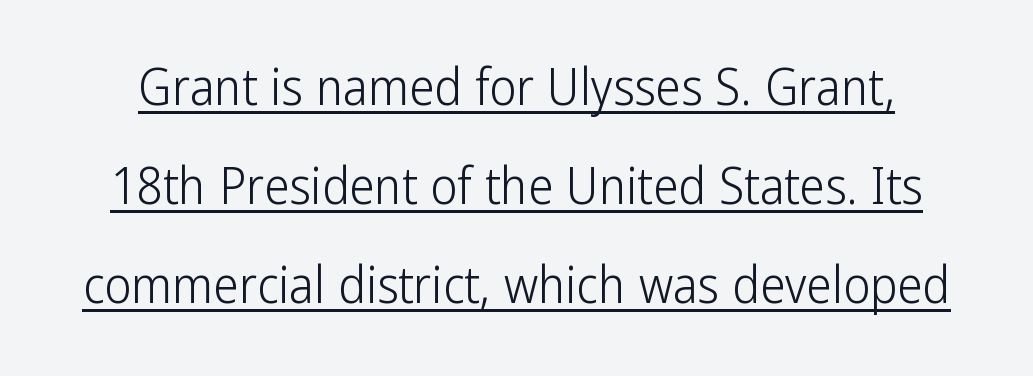
Q: Is the text bold? A: No.
Q: Is the text italic (slanted)? A: No, it is upright.
Q: Is the typeface a serif or a sans-serif typeface? A: Sans-serif.
Q: Is the text underlined? A: Yes.
Q: Is the spacing between letters normal or unusually wide? A: Normal.
Q: Is the spacing between lines tight, normal or loose? A: Loose.
Q: Width (condensed, normal, or wide)? A: Condensed.
Q: Stroke contrast? A: Low.
Q: x-height? A: Medium.
Q: Monospaced? A: No.
